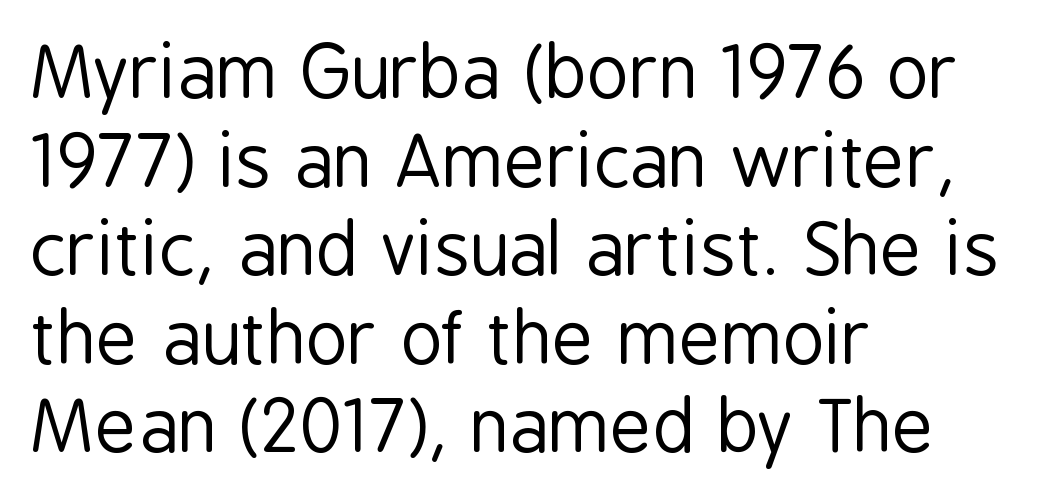
Spacing between characters is what you'd get straight out of the box. The glyphs are unaccompanied by any horizontal stroke below them. The passage is arranged the way most books set body copy — flush left. The letters advance in unequal steps, a hallmark of proportional type. Stroke thickness stays within the range of a standard reading face or lighter. In terms of posture, this sample is upright.
